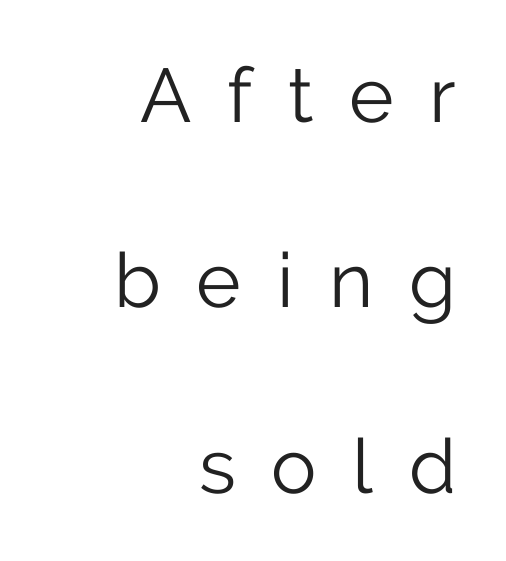
Posture: straight, roman, zero tilt. These glyphs show unthickened strokes, regular width or finer. The font family rendered here belongs to the sans-serif group. The letters are spread apart with noticeably loose tracking.
